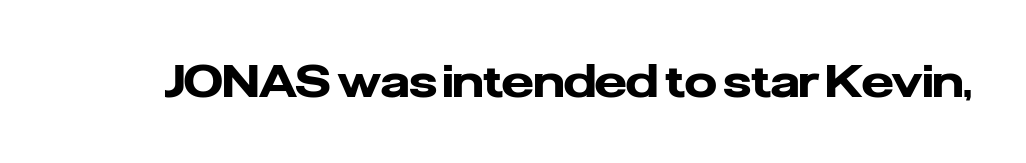
Q: Is the text bold? A: Yes.
Q: Is the text italic (slanted)? A: No, it is upright.
Q: Is the typeface a serif or a sans-serif typeface? A: Sans-serif.
Q: Is the text underlined? A: No.
Q: Is the spacing between letters normal or unusually wide? A: Normal.
Q: Width (condensed, normal, or wide)? A: Normal.
Q: Stroke contrast? A: Low.
Q: x-height? A: Medium.
Q: Monospaced? A: No.
